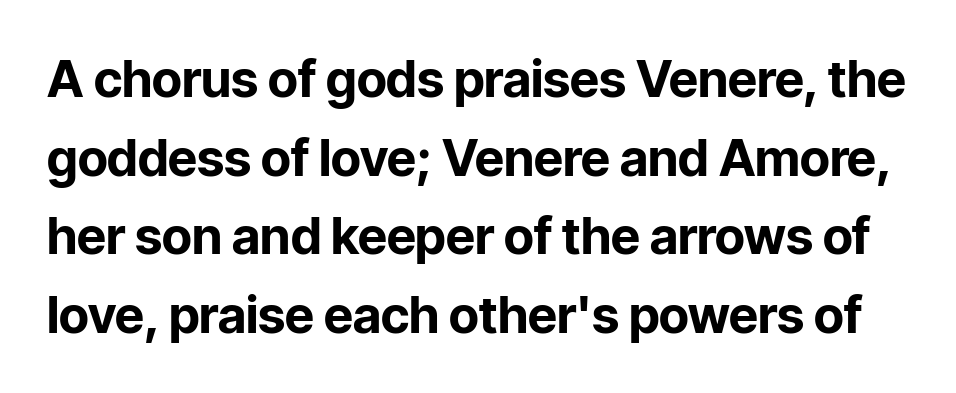
Q: Is the text bold? A: Yes.
Q: Is the text italic (slanted)? A: No, it is upright.
Q: Is the typeface a serif or a sans-serif typeface? A: Sans-serif.
Q: Is the text underlined? A: No.
Q: Is the spacing between letters normal or unusually wide? A: Normal.
Q: Is the spacing between lines tight, normal or loose? A: Normal.
Q: Width (condensed, normal, or wide)? A: Normal.
Q: Stroke contrast? A: Low.
Q: x-height? A: Medium.
Q: Monospaced? A: No.
